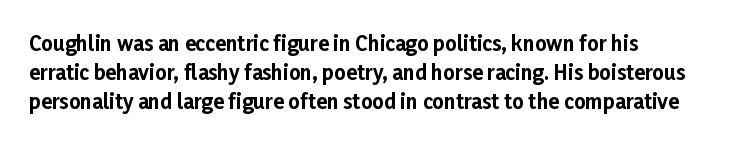
Q: Is the text bold? A: Yes.
Q: Is the text italic (slanted)? A: No, it is upright.
Q: Is the text underlined? A: No.
Q: How is the paragraph aligned? A: Left-aligned.
Q: Is the spacing between letters normal or unusually wide? A: Normal.
Q: Is the spacing between lines tight, normal or loose? A: Normal.
